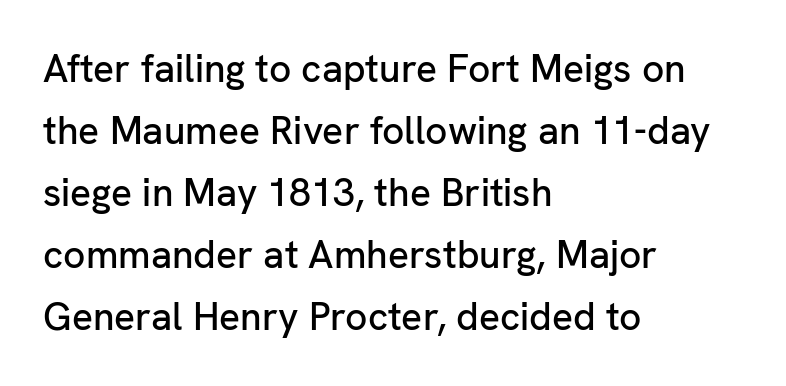
{"serif": "no", "italic": "no", "width": "normal", "stroke_contrast": "low", "x_height": "medium", "monospaced": "no", "underline": "no", "align": "left", "line_spacing": "normal", "line_spacing_ratio": 1.59, "letter_spacing": "normal", "letter_spacing_em": 0.0, "glyph_px": 39}
